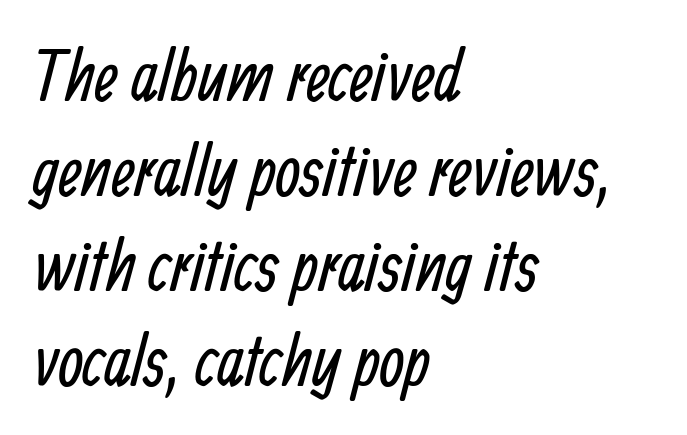
A typesetter would label this face a sans. This sample keeps an unexceptional amount of space between lines. The passage shown is not underscored anywhere. The gaps between neighbouring characters are ordinary and unremarkable. The rag falls on the right side of this text block. Counters stay open thanks to moderate or lighter strokes.
